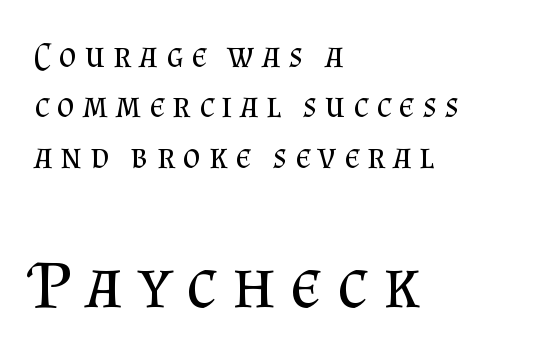
The image shows 70 px regular-weight serif type, upright; set left-aligned, normal line spacing (1.44x), unusually wide letter spacing (+0.22 em), not underlined; the second (bottom) block is 2.0x larger; medium stroke contrast and a small x-height.
